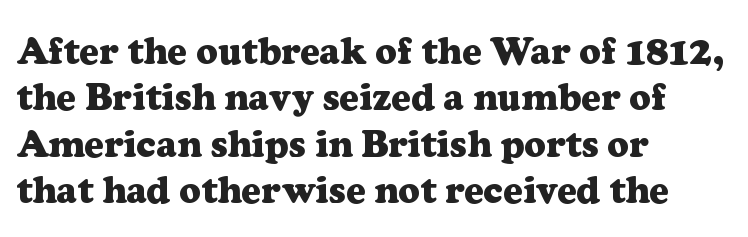
Q: Is the text bold? A: Yes.
Q: Is the text italic (slanted)? A: No, it is upright.
Q: Is the typeface a serif or a sans-serif typeface? A: Serif.
Q: Is the text underlined? A: No.
Q: How is the paragraph aligned? A: Left-aligned.
Q: Is the spacing between letters normal or unusually wide? A: Normal.
Q: Width (condensed, normal, or wide)? A: Normal.
Q: Stroke contrast? A: Low.
Q: x-height? A: Medium.
Q: Monospaced? A: No.
